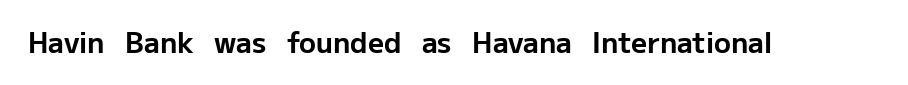
The passage shown is emphatically bold. Observe the ordinary spacing: letters are neighbours, not strangers. Spacing verdict: proportional, widths tailored to each character. The designer went with a sans here, leaving each stem footless. Rule under the text: the space is simply empty.
